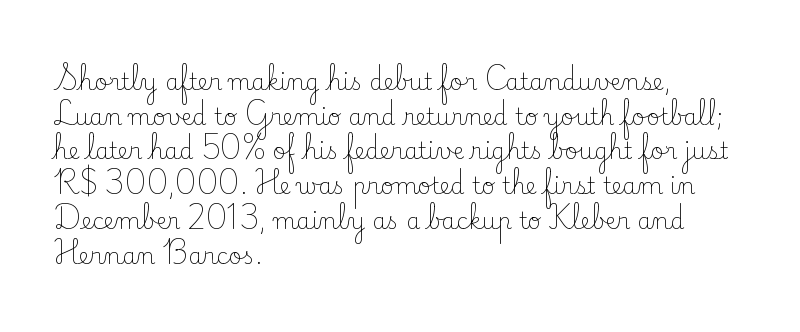
Vertical strokes here are truly vertical. Is the block centered? No — it sits flush against the left margin. Standard letterfit; no display-style spreading of the glyphs. This is not heavy type; no bold has been used.
